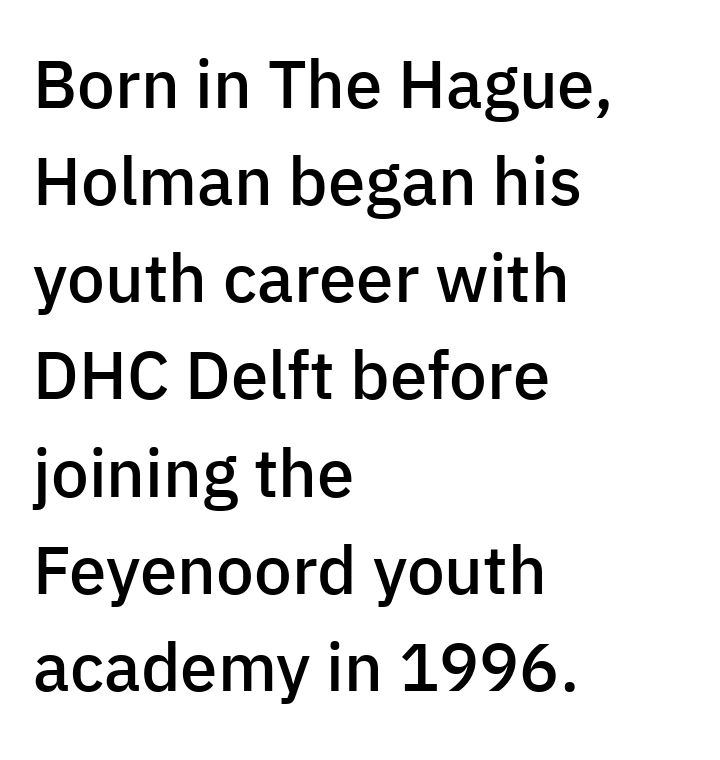
The image shows 67 px semibold sans-serif type, upright; set left-aligned, normal line spacing (1.45x), normal letter spacing, not underlined; low stroke contrast and a medium x-height.
